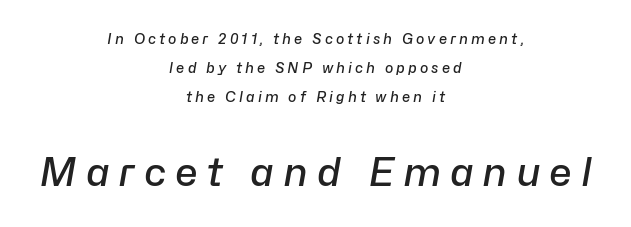
The image shows 39 px semibold type, italic (leaning right); set centered, loose line spacing (2.07x), unusually wide letter spacing (+0.22 em), not underlined; the second (bottom) block is 2.79x larger; low stroke contrast and a medium x-height.
